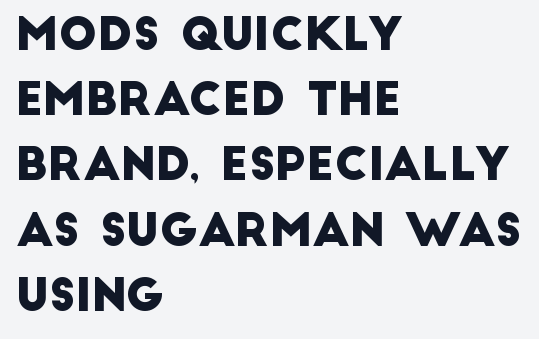
Q: Is the typeface a serif or a sans-serif typeface? A: Sans-serif.
Q: Is the text underlined? A: No.
Q: How is the paragraph aligned? A: Left-aligned.
Q: Is the spacing between letters normal or unusually wide? A: Normal.
Q: Is the spacing between lines tight, normal or loose? A: Normal.
Q: Width (condensed, normal, or wide)? A: Normal.
Q: Stroke contrast? A: Low.
Q: x-height? A: Large.
Q: Monospaced? A: No.
